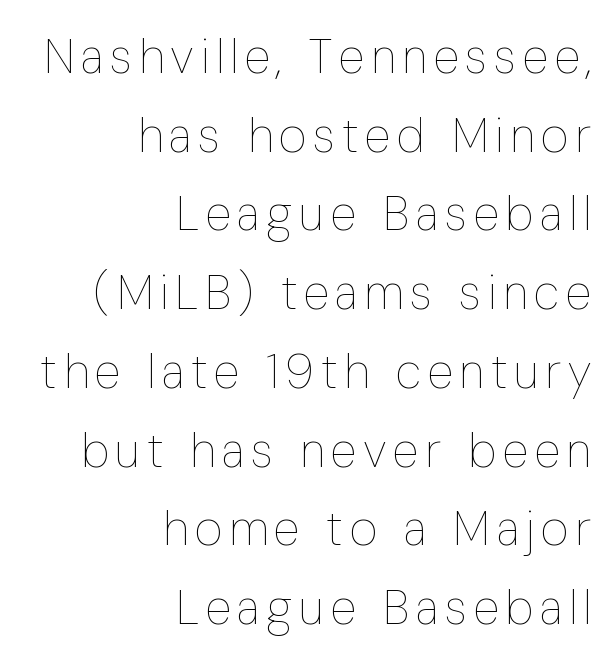
Q: Is the text bold? A: No.
Q: Is the text italic (slanted)? A: No, it is upright.
Q: Is the text underlined? A: No.
Q: How is the paragraph aligned? A: Right-aligned.
Q: Is the spacing between lines tight, normal or loose? A: Normal.
Q: Width (condensed, normal, or wide)? A: Condensed.
Q: Stroke contrast? A: Low.
Q: x-height? A: Medium.
Q: Monospaced? A: No.
